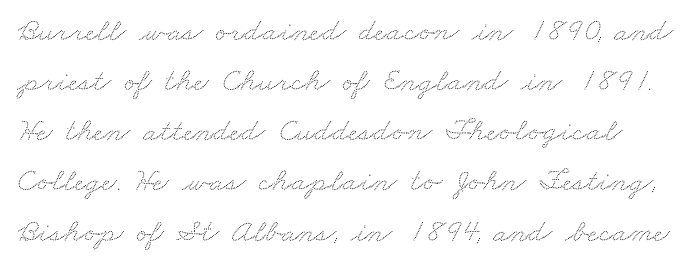
The image shows 33 px wide type; set normal line spacing (1.52x), normal letter spacing, not underlined; low stroke contrast and a small x-height.
